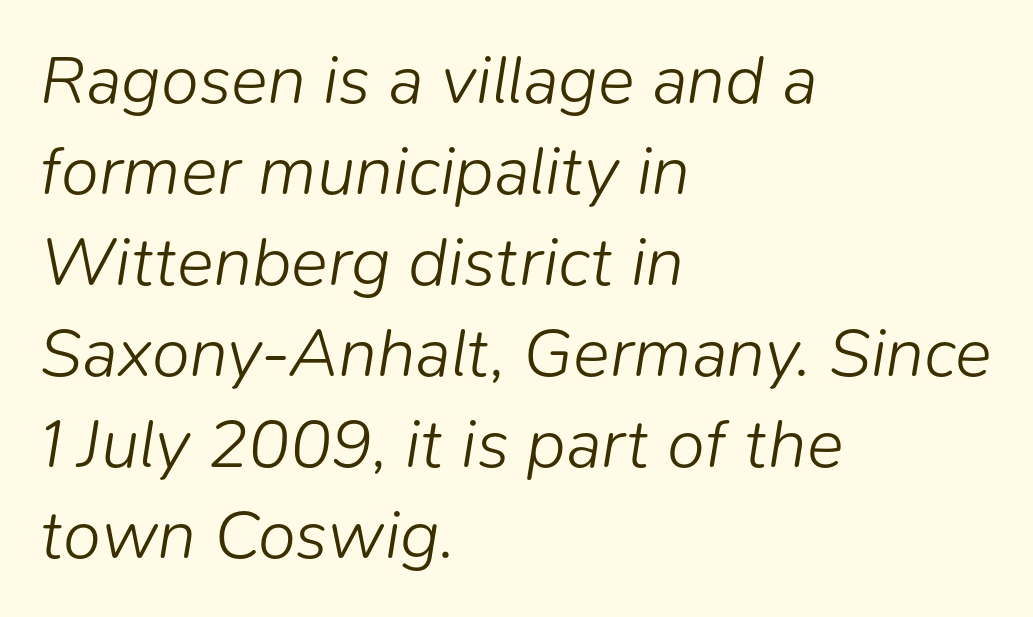
The image shows 69 px light type, italic (leaning right); set left-aligned, normal line spacing (1.32x), normal letter spacing, not underlined; low stroke contrast and a medium x-height.
